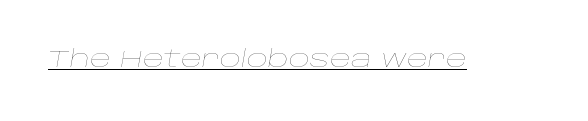
Characters are canted at an angle relative to the baseline's perpendicular. The strokes carry an ordinary text weight at most. The rendering uses the underline text-decoration. In terms of letterspacing, this is plain default setting.
